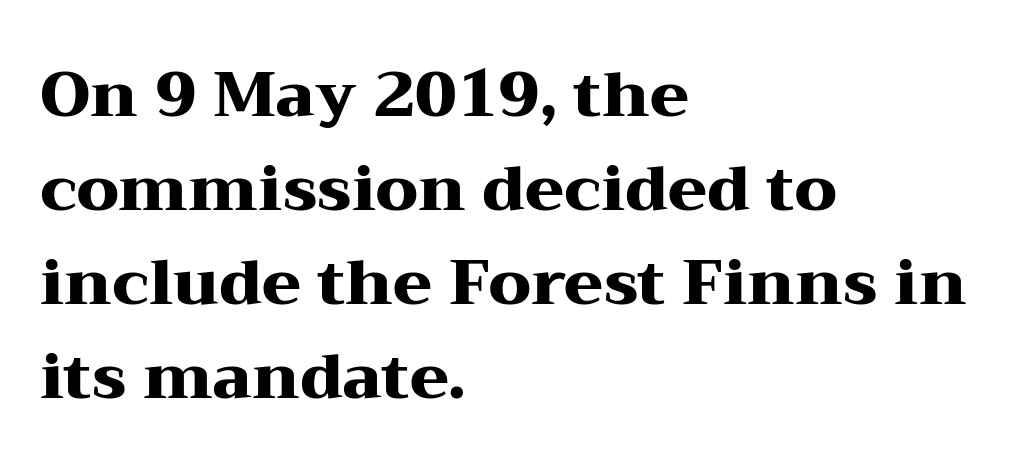
Note: serifs present on the glyphs. The space beneath each line is pristine and unruled. The setting favours the left margin, as ordinary paragraphs usually do. These lines were composed using upright roman letters.
